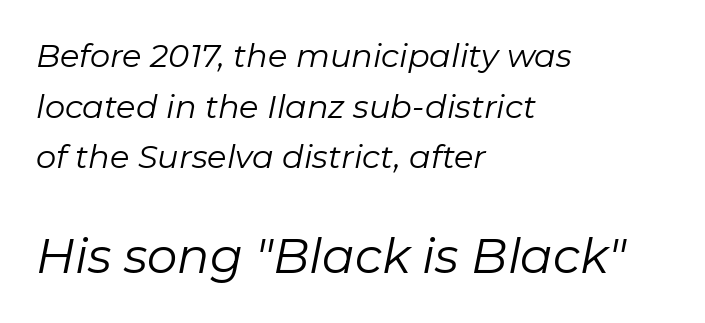
{"italic": "yes", "lean": "right", "slant_degrees": 11, "bold": "no", "weight": "regular", "width": "normal", "stroke_contrast": "low", "x_height": "medium", "monospaced": "no", "underline": "no", "align": "left", "line_spacing": "normal", "line_spacing_ratio": 1.58, "letter_spacing": "normal", "letter_spacing_em": 0.0, "larger_block": "second", "size_ratio": 1.5, "glyph_px": 48}
